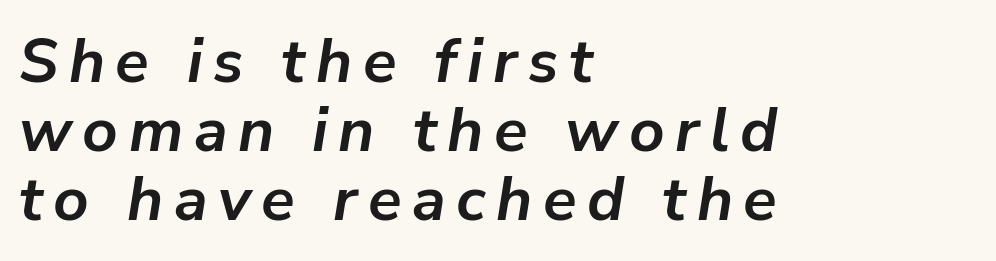
{"italic": "yes", "lean": "right", "slant_degrees": 9, "bold": "yes", "weight": "semibold", "width": "normal", "stroke_contrast": "low", "x_height": "medium", "monospaced": "no", "underline": "no", "align": "left", "line_spacing": "tight", "line_spacing_ratio": 1.11, "glyph_px": 62}
